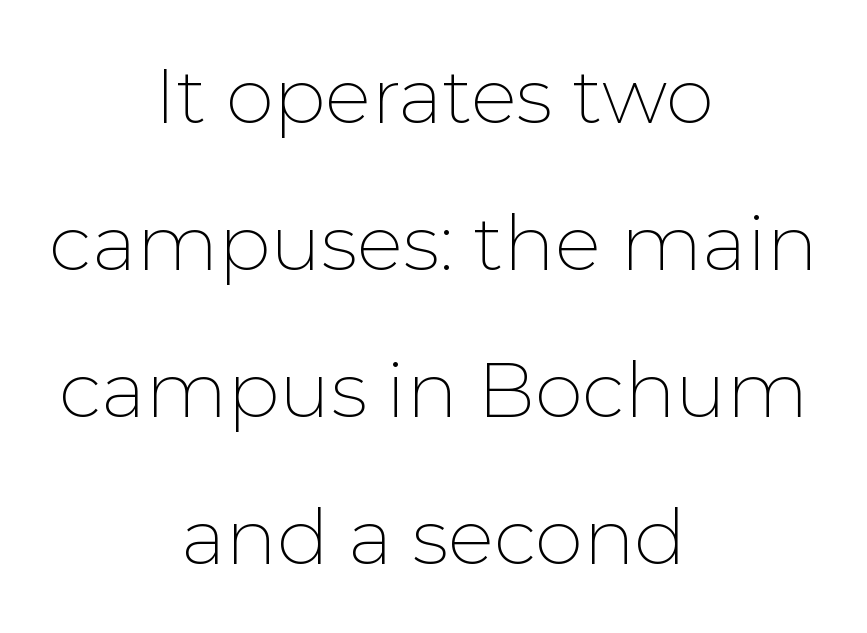
The image shows 77 px thin sans-serif type, upright; set centered, loose line spacing (1.91x), normal letter spacing, not underlined; low stroke contrast and a medium x-height.
